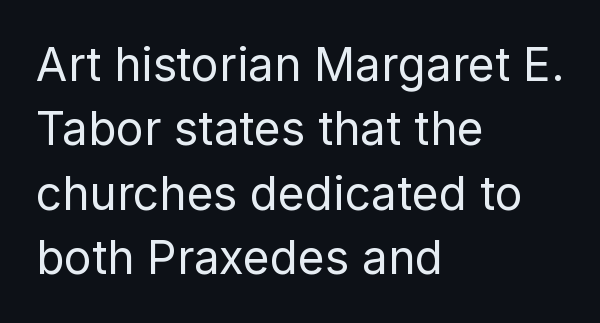
{"serif": "no", "italic": "no", "bold": "no", "weight": "regular", "width": "normal", "stroke_contrast": "low", "x_height": "medium", "monospaced": "no", "underline": "no", "align": "left", "line_spacing": "normal", "line_spacing_ratio": 1.4, "letter_spacing": "normal", "letter_spacing_em": 0.0, "glyph_px": 46}
